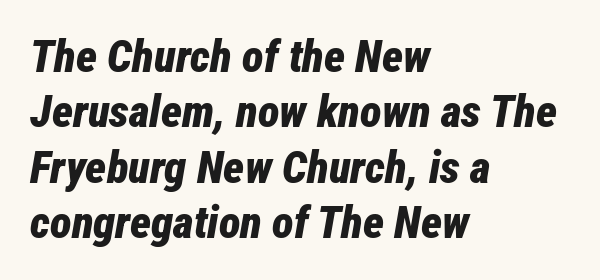
The image shows 45 px bold, condensed type, italic (leaning right); set left-aligned, line spacing 1.23x, normal letter spacing, not underlined; low stroke contrast and a medium x-height.
